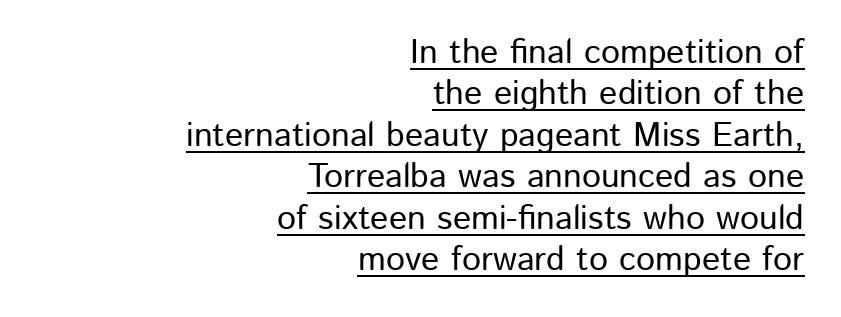
Q: Is the text italic (slanted)? A: No, it is upright.
Q: Is the typeface a serif or a sans-serif typeface? A: Sans-serif.
Q: Is the text underlined? A: Yes.
Q: How is the paragraph aligned? A: Right-aligned.
Q: Is the spacing between letters normal or unusually wide? A: Normal.
Q: Width (condensed, normal, or wide)? A: Normal.
Q: Stroke contrast? A: Low.
Q: x-height? A: Medium.
Q: Monospaced? A: No.
